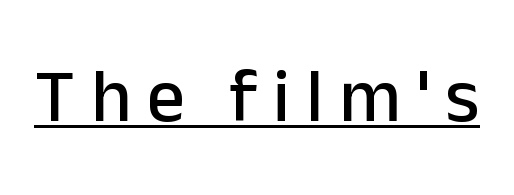
The rendering inserts visible extra space after every character. Style check: upright. Does a line run under the words? Yes, clearly. Examine the stroke ends and you'll find no serifs. Looks like regular typesetting: each glyph gets only the width it needs.
